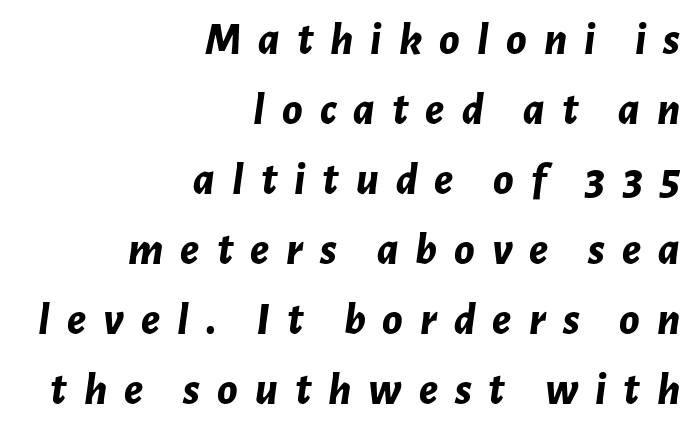
Q: Is the text bold? A: Yes.
Q: Is the text italic (slanted)? A: Yes, it leans right by about 7 degrees.
Q: Is the text underlined? A: No.
Q: How is the paragraph aligned? A: Right-aligned.
Q: Is the spacing between letters normal or unusually wide? A: Unusually wide.
Q: Is the spacing between lines tight, normal or loose? A: Normal.
Q: Width (condensed, normal, or wide)? A: Normal.
Q: Stroke contrast? A: Low.
Q: x-height? A: Medium.
Q: Monospaced? A: No.
